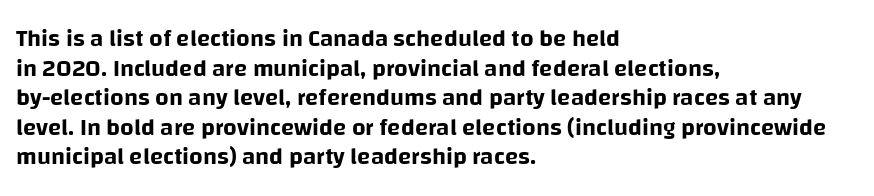
{"italic": "no", "underline": "no", "align": "left", "line_spacing_ratio": 1.23, "letter_spacing": "normal", "letter_spacing_em": 0.0, "glyph_px": 24}
